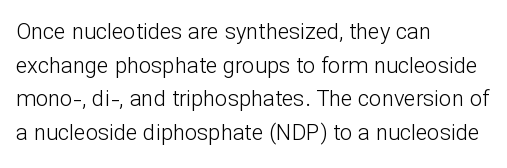
{"italic": "no", "bold": "no", "underline": "no", "align": "left", "line_spacing": "normal", "line_spacing_ratio": 1.53, "letter_spacing": "normal", "letter_spacing_em": 0.0, "glyph_px": 22}
